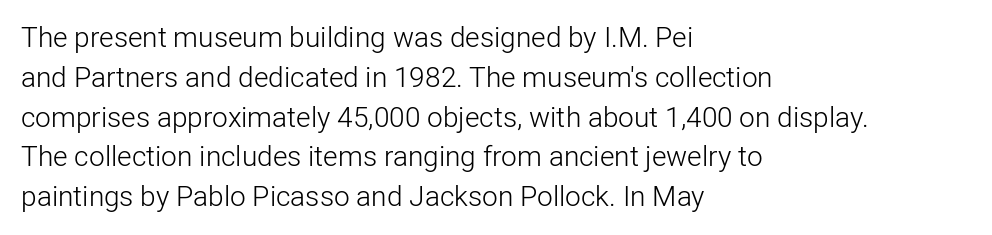
{"serif": "no", "italic": "no", "bold": "no", "weight": "light", "width": "normal", "stroke_contrast": "low", "x_height": "medium", "monospaced": "no", "underline": "no", "align": "left", "line_spacing": "normal", "line_spacing_ratio": 1.42, "letter_spacing": "normal", "letter_spacing_em": 0.0, "glyph_px": 28}
